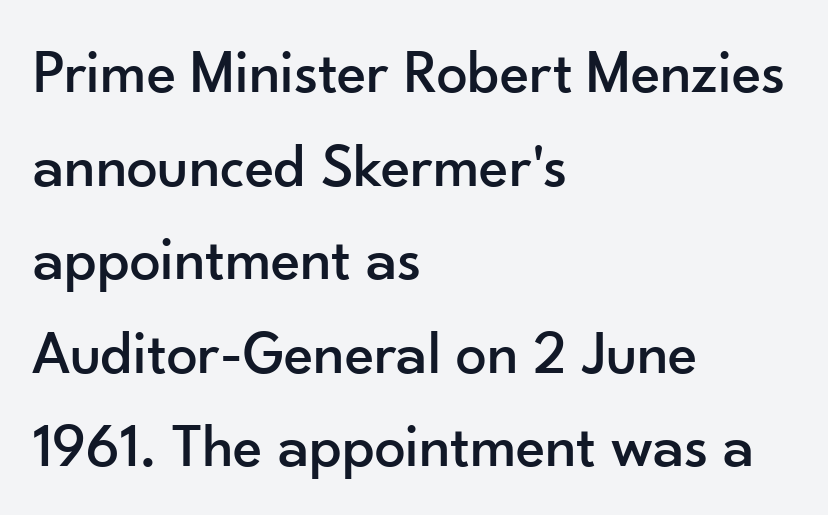
The image shows 62 px sans-serif type, upright; set left-aligned, normal line spacing (1.51x), normal letter spacing, not underlined; low stroke contrast and a small x-height.
